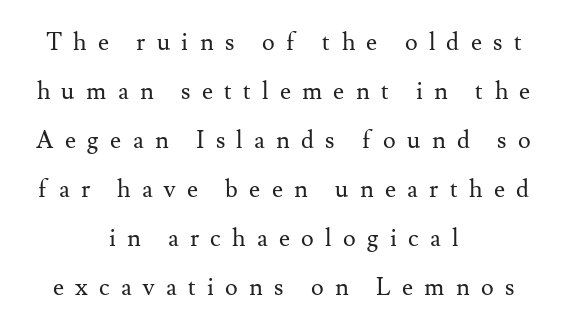
{"italic": "no", "bold": "no", "underline": "no", "align": "center", "line_spacing": "loose", "line_spacing_ratio": 2.04, "letter_spacing": "wide", "letter_spacing_em": 0.47, "glyph_px": 24}
